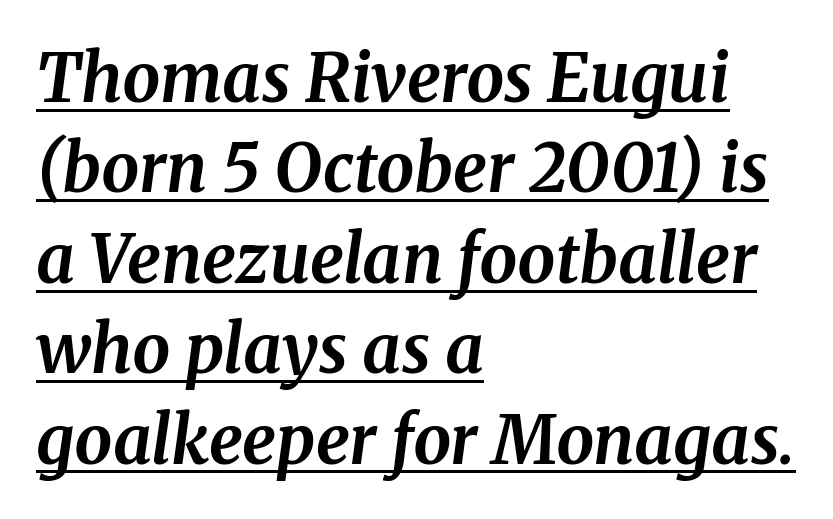
The image shows 67 px bold serif type, italic (leaning right); set left-aligned, normal line spacing (1.35x), normal letter spacing, underlined; medium stroke contrast and a medium x-height.
